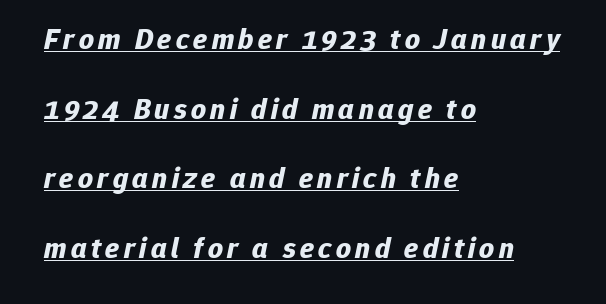
Q: Is the text bold? A: Yes.
Q: Is the text italic (slanted)? A: Yes, it leans right by about 12 degrees.
Q: Is the text underlined? A: Yes.
Q: How is the paragraph aligned? A: Left-aligned.
Q: Is the spacing between lines tight, normal or loose? A: Loose.
Q: Width (condensed, normal, or wide)? A: Normal.
Q: Stroke contrast? A: Low.
Q: x-height? A: Medium.
Q: Monospaced? A: No.
